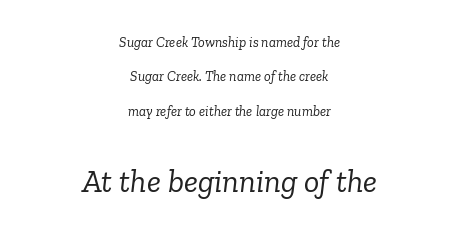
Yep, those are serifs on the letters. If you measured baseline to baseline, you'd find a long distance. Between one letter and the next there's only the usual sliver of space. Each stroke keeps to a modest, everyday thickness or less. Descenders are the only things crossing below the line.
